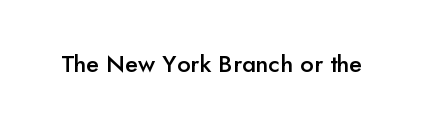
The image shows 24 px text type, upright; set normal letter spacing, not underlined.
